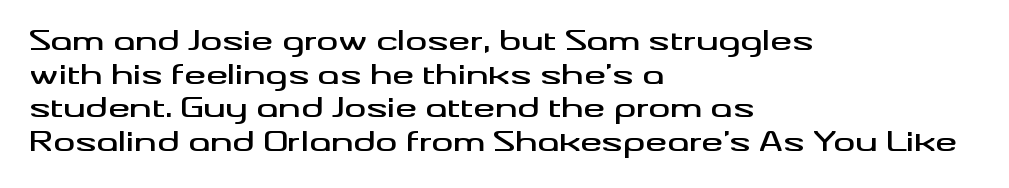
This is the regular roman posture of the typeface. Does extra space separate the letters? No, they use regular spacing. One-word summary of the alignment: left. How would I describe the line gaps? Plain and ordinary.
